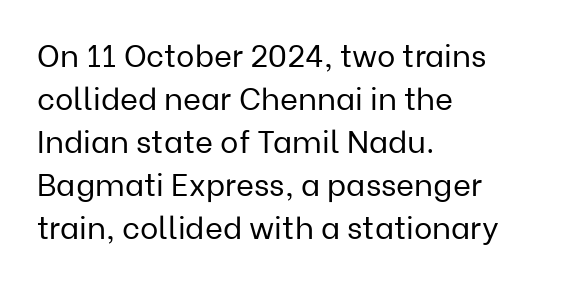
The image shows 31 px regular-weight sans-serif type, upright; set left-aligned, normal line spacing (1.39x), normal letter spacing, not underlined; low stroke contrast and a medium x-height.
